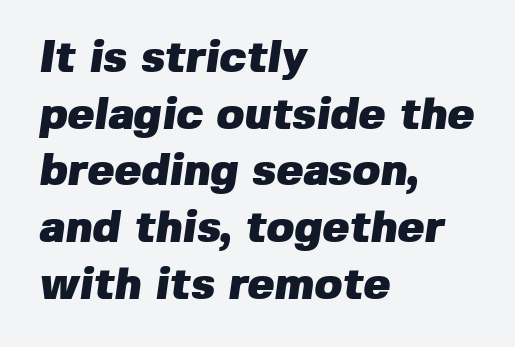
{"serif": "no", "bold": "yes", "weight": "heavy", "width": "normal", "stroke_contrast": "low", "x_height": "medium", "monospaced": "no", "underline": "no", "align": "left", "line_spacing": "normal", "line_spacing_ratio": 1.26, "letter_spacing": "normal", "letter_spacing_em": 0.0, "glyph_px": 45}
